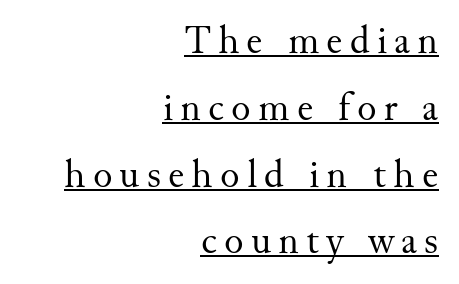
The rendering anchors every line to the right-hand side. Summary of vertical rhythm: regular, with standard interline spacing. Underlined type. These lines are composed in type with serifs.
